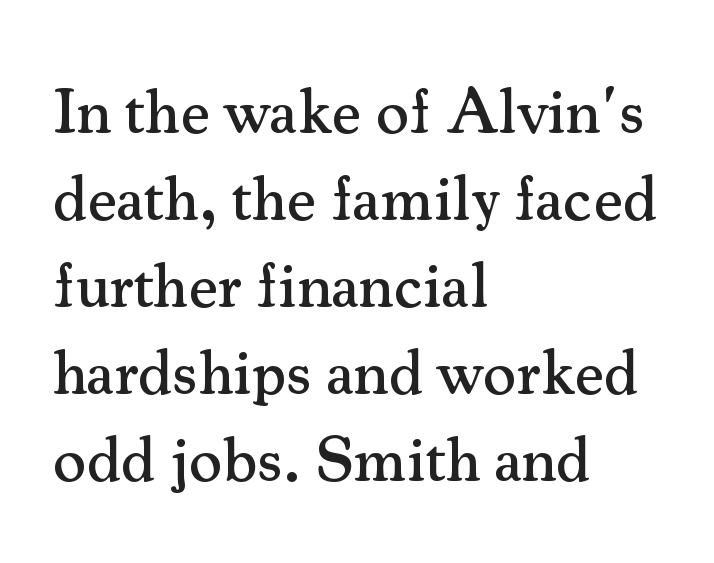
{"serif": "yes", "italic": "no", "width": "normal", "stroke_contrast": "medium", "x_height": "small", "monospaced": "no", "underline": "no", "align": "left", "line_spacing": "normal", "line_spacing_ratio": 1.36, "letter_spacing": "normal", "letter_spacing_em": 0.0, "glyph_px": 64}
